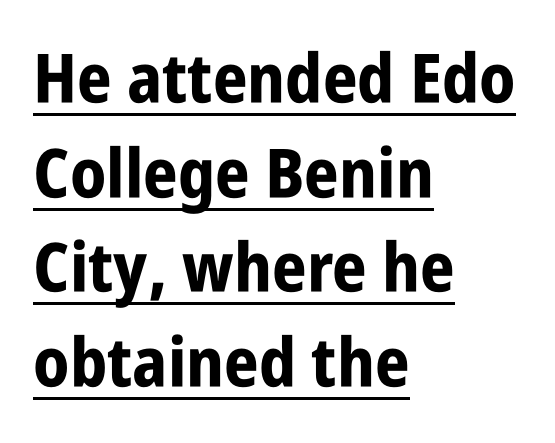
The image shows 68 px bold, condensed sans-serif type, upright; set left-aligned, normal line spacing (1.39x), normal letter spacing, underlined; low stroke contrast and a large x-height.
